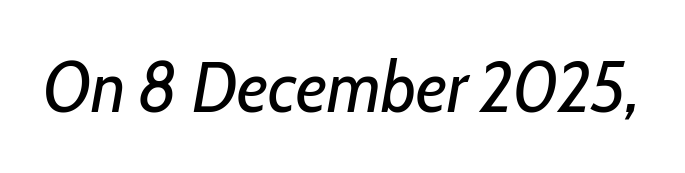
The image shows 71 px regular-weight, condensed type, italic (leaning right); set normal letter spacing, not underlined; low stroke contrast and a medium x-height.
